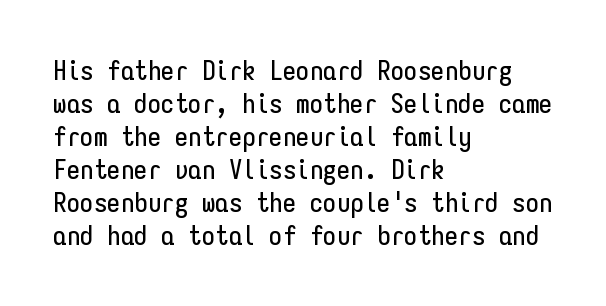
{"italic": "no", "underline": "no", "align": "left", "line_spacing_ratio": 1.22, "letter_spacing": "normal", "letter_spacing_em": 0.0, "glyph_px": 27}
